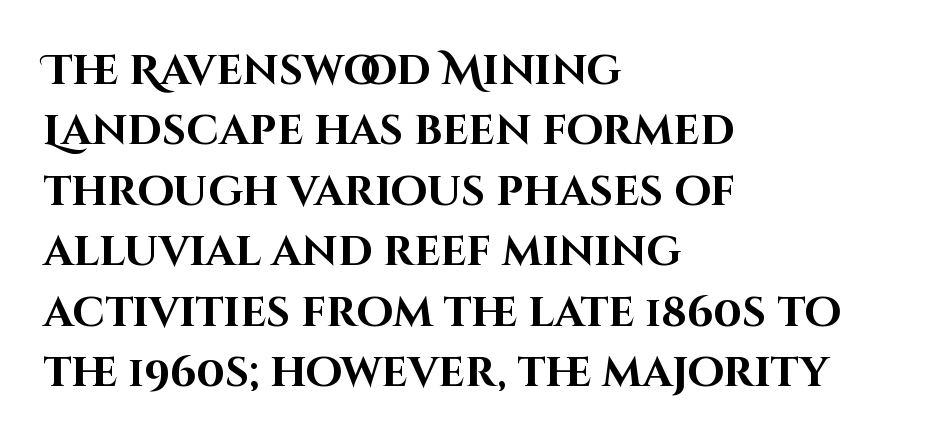
The specimen reads as upright at a glance. This block has exactly the height ordinary leading produces. Spacing verdict: proportional, widths tailored to each character. These lines stack with their left ends in a neat column.
